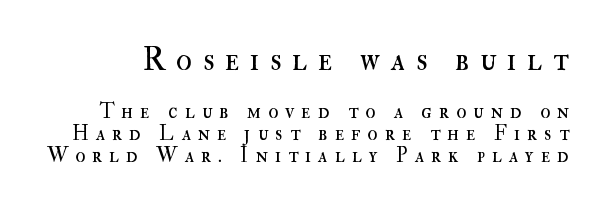
{"italic": "no", "bold": "no", "weight": "regular", "width": "normal", "stroke_contrast": "high", "x_height": "small", "monospaced": "no", "underline": "no", "line_spacing": "tight", "line_spacing_ratio": 1.05, "letter_spacing": "wide", "letter_spacing_em": 0.33, "larger_block": "first", "size_ratio": 1.52, "glyph_px": 32}
